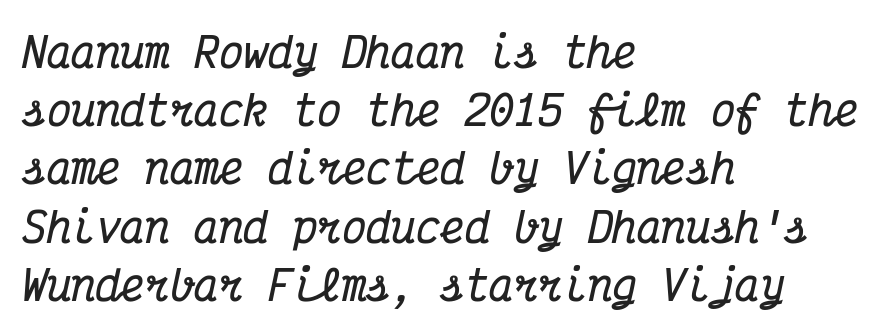
This sample keeps an unexceptional amount of space between lines. The letters march in equal steps, a hallmark of fixed-pitch type. The setting favours the left margin, as ordinary paragraphs usually do. Summary of weight: heavy, a full bold. Clear beneath every line of the passage. The typography opts for an oblique posture over an upright one.
